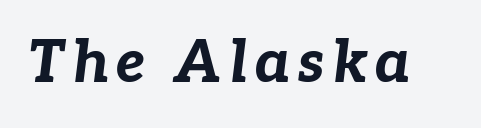
Nobody drew a line under any word here. As a designer I'd log this as weight 700, bold. Do the characters align in a grid? No, the font is proportional. Compared with ordinary roman type, these characters are visibly tilted.
